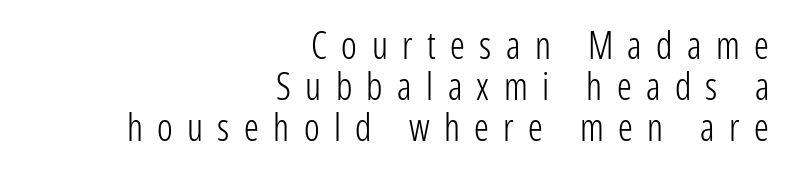
The image shows 37 px light, condensed sans-serif type, upright; set right-aligned, tight line spacing (1.11x), unusually wide letter spacing (+0.39 em), not underlined; low stroke contrast and a medium x-height.
